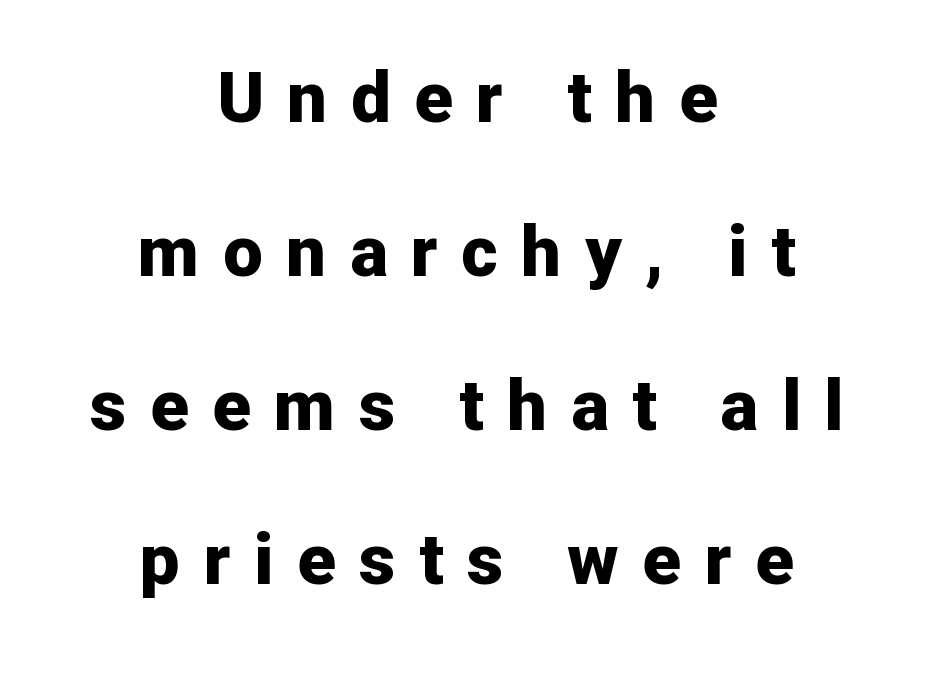
Q: Is the text bold? A: Yes.
Q: Is the text italic (slanted)? A: No, it is upright.
Q: Is the typeface a serif or a sans-serif typeface? A: Sans-serif.
Q: Is the text underlined? A: No.
Q: How is the paragraph aligned? A: Centered.
Q: Is the spacing between letters normal or unusually wide? A: Unusually wide.
Q: Is the spacing between lines tight, normal or loose? A: Loose.
Q: Width (condensed, normal, or wide)? A: Normal.
Q: Stroke contrast? A: Low.
Q: x-height? A: Medium.
Q: Monospaced? A: No.
